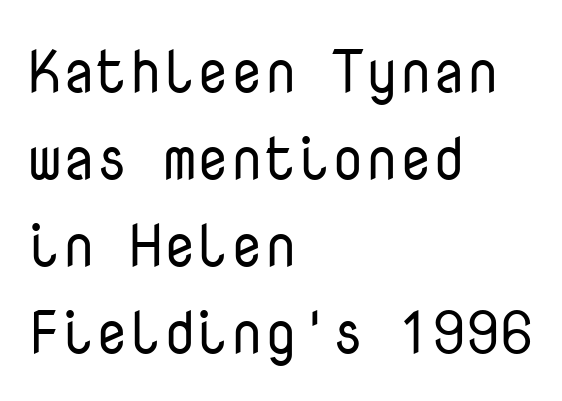
The image shows 60 px regular-weight sans-serif type, upright, monospaced; set left-aligned, normal line spacing (1.45x), normal letter spacing, not underlined; low stroke contrast and a medium x-height.
